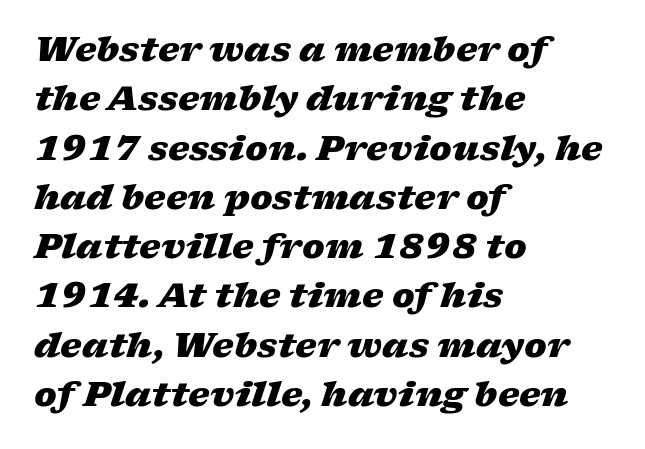
The image shows 34 px heavy, wide type, italic (leaning right); set left-aligned, normal line spacing (1.45x), normal letter spacing, not underlined; low stroke contrast and a medium x-height.
